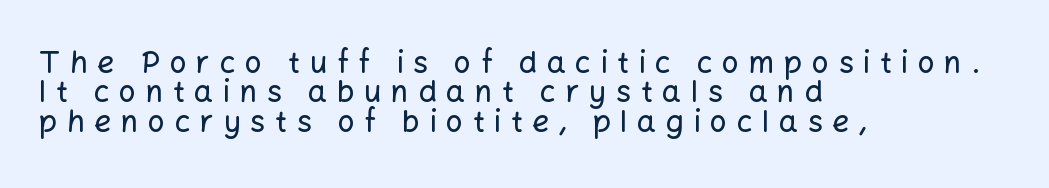
The image shows 30 px sans-serif type, upright; set left-aligned, tight line spacing (0.98x), unusually wide letter spacing (+0.32 em), not underlined; low stroke contrast and a medium x-height.
